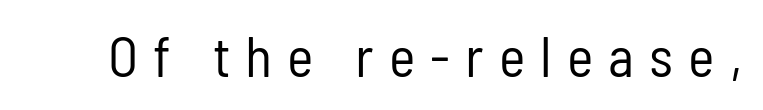
Q: Is the text bold? A: No.
Q: Is the text italic (slanted)? A: No, it is upright.
Q: Is the typeface a serif or a sans-serif typeface? A: Sans-serif.
Q: Is the text underlined? A: No.
Q: Is the spacing between letters normal or unusually wide? A: Unusually wide.
Q: Width (condensed, normal, or wide)? A: Condensed.
Q: Stroke contrast? A: Low.
Q: x-height? A: Medium.
Q: Monospaced? A: No.
